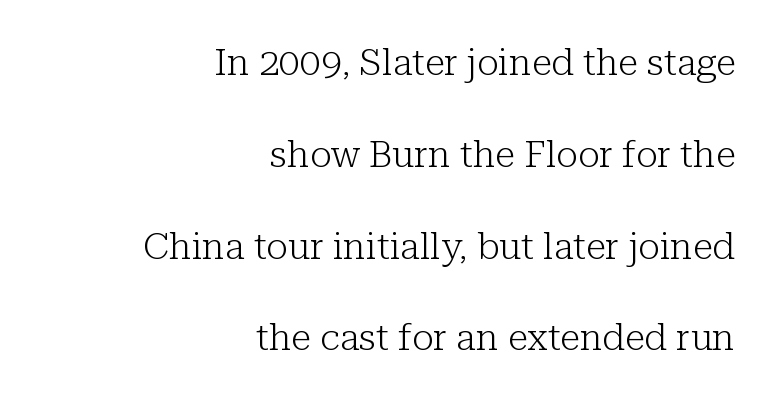
Q: Is the text bold? A: No.
Q: Is the text italic (slanted)? A: No, it is upright.
Q: Is the typeface a serif or a sans-serif typeface? A: Serif.
Q: Is the text underlined? A: No.
Q: How is the paragraph aligned? A: Right-aligned.
Q: Is the spacing between letters normal or unusually wide? A: Normal.
Q: Is the spacing between lines tight, normal or loose? A: Loose.
Q: Width (condensed, normal, or wide)? A: Normal.
Q: Stroke contrast? A: Low.
Q: x-height? A: Medium.
Q: Monospaced? A: No.
